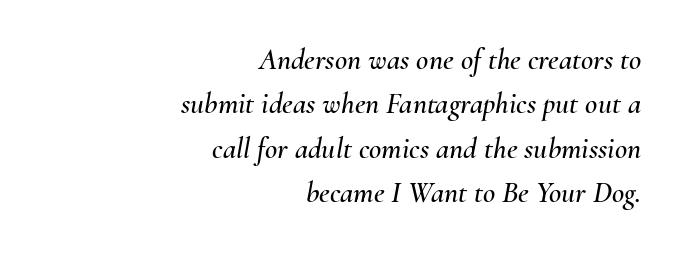
The image shows 30 px text type, italic (leaning right); set right-aligned, normal line spacing (1.48x), normal letter spacing, not underlined; medium stroke contrast and a small x-height.
